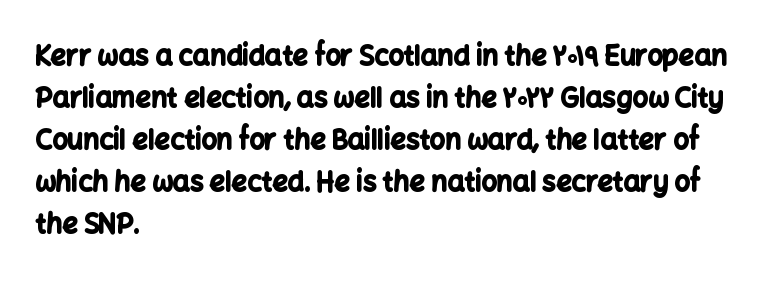
Q: Is the text bold? A: Yes.
Q: Is the text italic (slanted)? A: No, it is upright.
Q: Is the text underlined? A: No.
Q: How is the paragraph aligned? A: Left-aligned.
Q: Is the spacing between letters normal or unusually wide? A: Normal.
Q: Is the spacing between lines tight, normal or loose? A: Normal.
